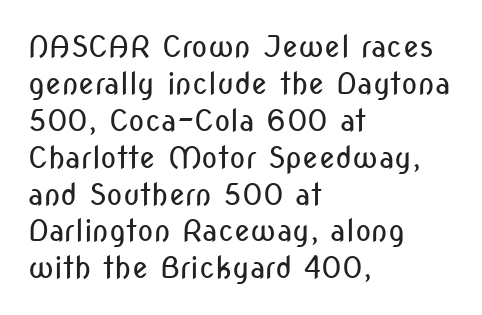
{"serif": "no", "italic": "no", "bold": "no", "weight": "regular", "width": "condensed", "stroke_contrast": "low", "x_height": "medium", "monospaced": "no", "underline": "no", "align": "left", "line_spacing_ratio": 1.23, "letter_spacing": "normal", "letter_spacing_em": 0.0, "glyph_px": 30}
